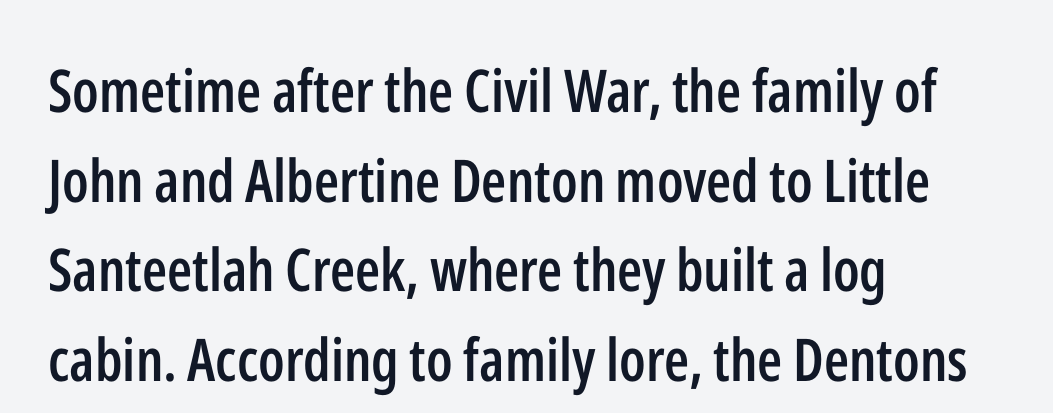
{"serif": "no", "italic": "no", "bold": "semi", "weight": "semibold", "width": "condensed", "stroke_contrast": "low", "x_height": "medium", "monospaced": "no", "underline": "no", "align": "left", "line_spacing": "normal", "line_spacing_ratio": 1.52, "letter_spacing": "normal", "letter_spacing_em": 0.0, "glyph_px": 59}
